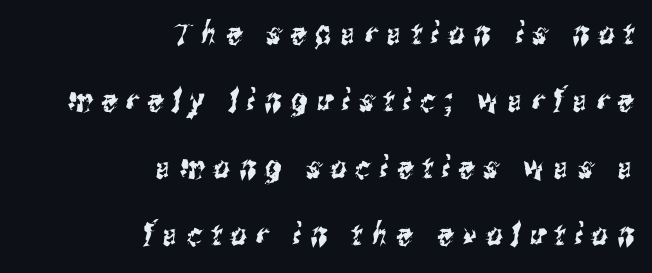
Q: Is the typeface a serif or a sans-serif typeface? A: Sans-serif.
Q: Is the text underlined? A: No.
Q: How is the paragraph aligned? A: Right-aligned.
Q: Is the spacing between letters normal or unusually wide? A: Unusually wide.
Q: Is the spacing between lines tight, normal or loose? A: Loose.
Q: Width (condensed, normal, or wide)? A: Condensed.
Q: Stroke contrast? A: Medium.
Q: x-height? A: Medium.
Q: Monospaced? A: No.
